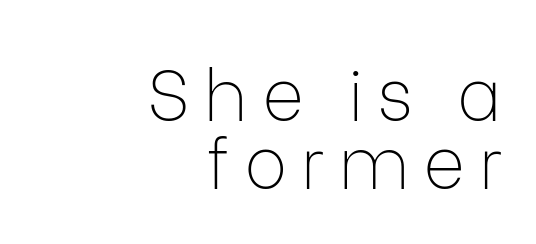
The image shows 72 px thin sans-serif type, upright; set right-aligned, tight line spacing (0.95x), not underlined; low stroke contrast and a medium x-height.
